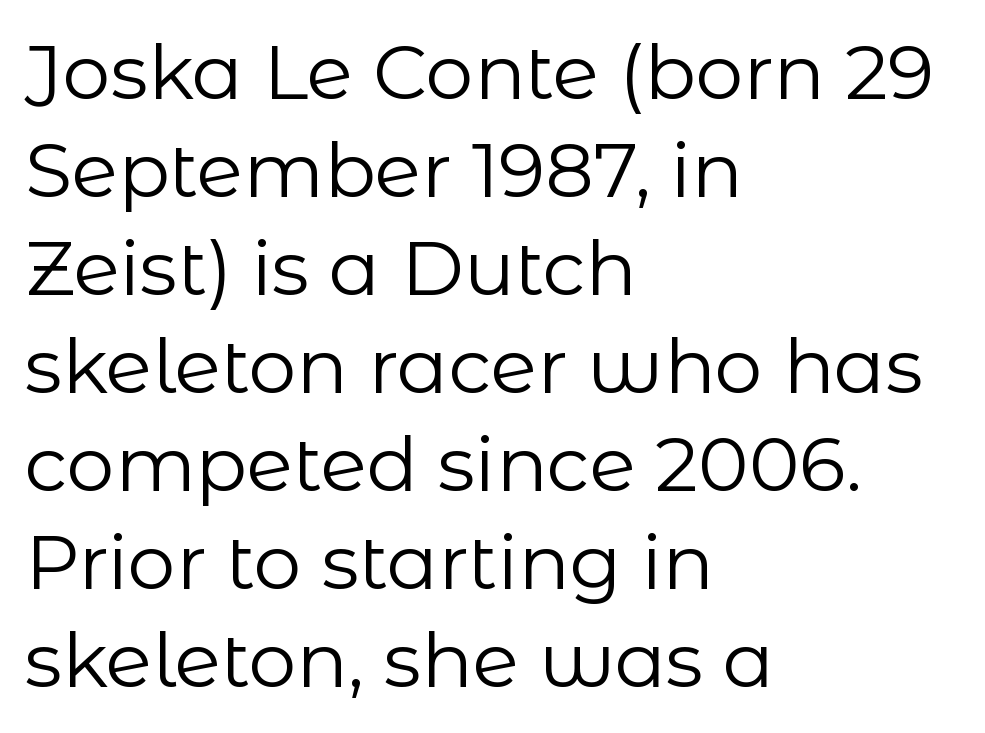
It's the straight-up-and-down kind of type. Is there much room between lines? A standard amount, neither cramped nor airy. Nothing heavy about these letters — not bold at all. Here the designer chose a conventional face with non-uniform glyph widths. Look at the tracking — it's just the regular setting, nothing added. Grotesque or geometric, the face here clearly has no serifs.
